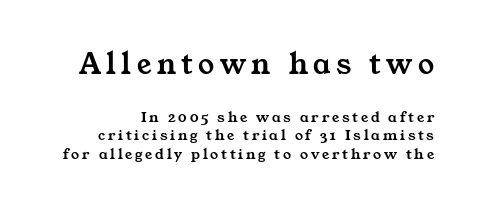
Q: Is the typeface a serif or a sans-serif typeface? A: Serif.
Q: Is the text underlined? A: No.
Q: Which block of text is set in a larger size, the first (top) or the second (bottom)? A: The first (top) one.
Q: Width (condensed, normal, or wide)? A: Wide.
Q: Stroke contrast? A: Medium.
Q: x-height? A: Medium.
Q: Monospaced? A: No.
